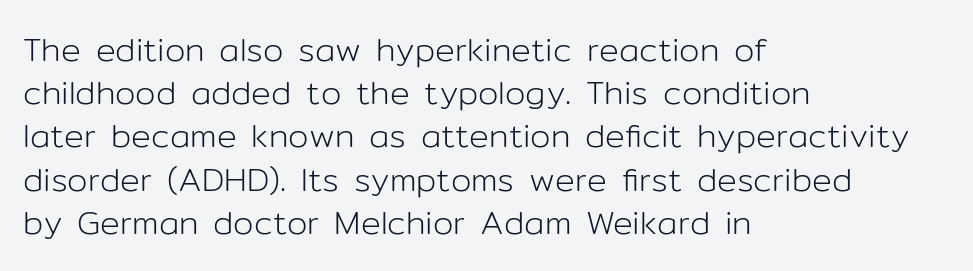
The image shows 33 px light sans-serif type, upright; set left-aligned, normal line spacing (1.31x), normal letter spacing, not underlined; low stroke contrast and a medium x-height.
